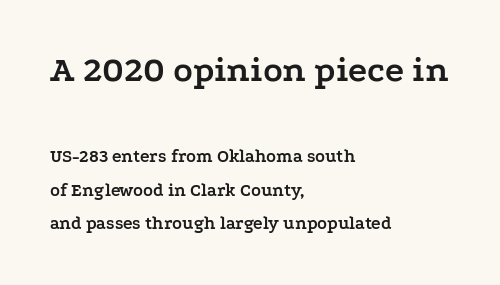
Q: Is the text bold? A: Yes.
Q: Is the text italic (slanted)? A: No, it is upright.
Q: Is the typeface a serif or a sans-serif typeface? A: Serif.
Q: Is the text underlined? A: No.
Q: How is the paragraph aligned? A: Left-aligned.
Q: Is the spacing between letters normal or unusually wide? A: Normal.
Q: Which block of text is set in a larger size, the first (top) or the second (bottom)? A: The first (top) one.
Q: Width (condensed, normal, or wide)? A: Wide.
Q: Stroke contrast? A: Low.
Q: x-height? A: Medium.
Q: Monospaced? A: No.
